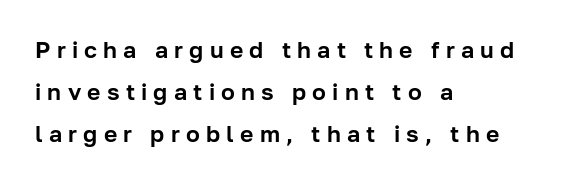
Italic: no, the glyphs are upright roman. Rule under the text: the space is simply empty. These lines are set flush left with a ragged right edge. Loose tracking; the words dissolve into strings of separated letters.
